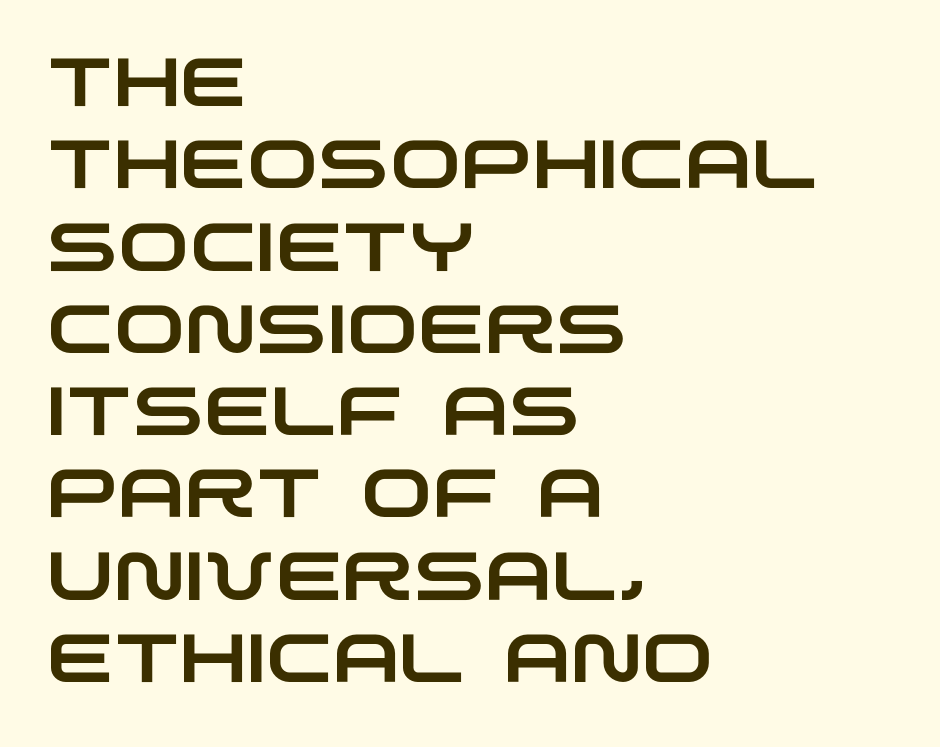
The image shows 68 px wide sans-serif type; set left-aligned, line spacing 1.21x, normal letter spacing, not underlined; low stroke contrast and a large x-height.
